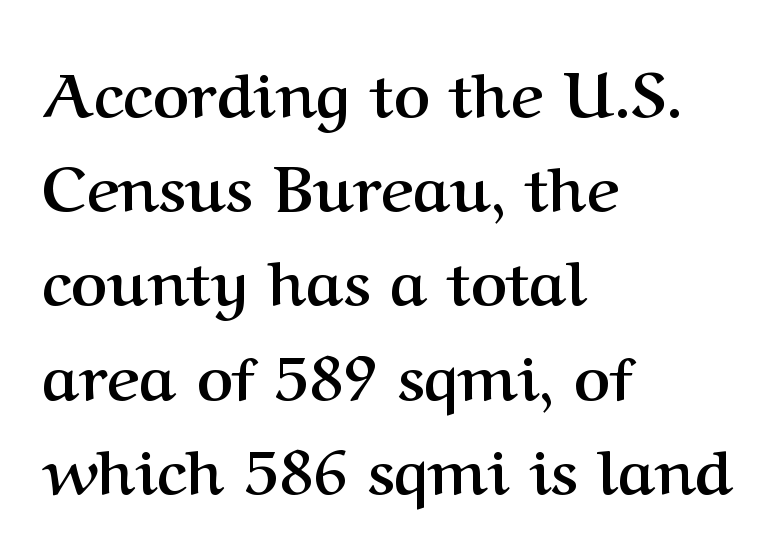
The image shows 62 px semibold serif type, upright; set left-aligned, normal line spacing (1.52x), normal letter spacing, not underlined; medium stroke contrast and a medium x-height.
